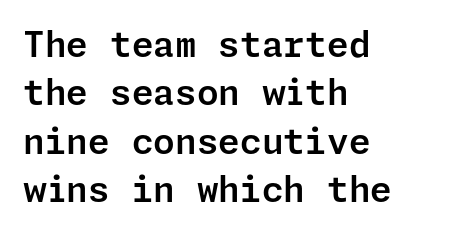
{"serif": "no", "italic": "no", "width": "normal", "stroke_contrast": "low", "x_height": "medium", "underline": "no", "align": "left", "line_spacing": "normal", "line_spacing_ratio": 1.38, "letter_spacing": "normal", "letter_spacing_em": 0.0, "glyph_px": 35}
